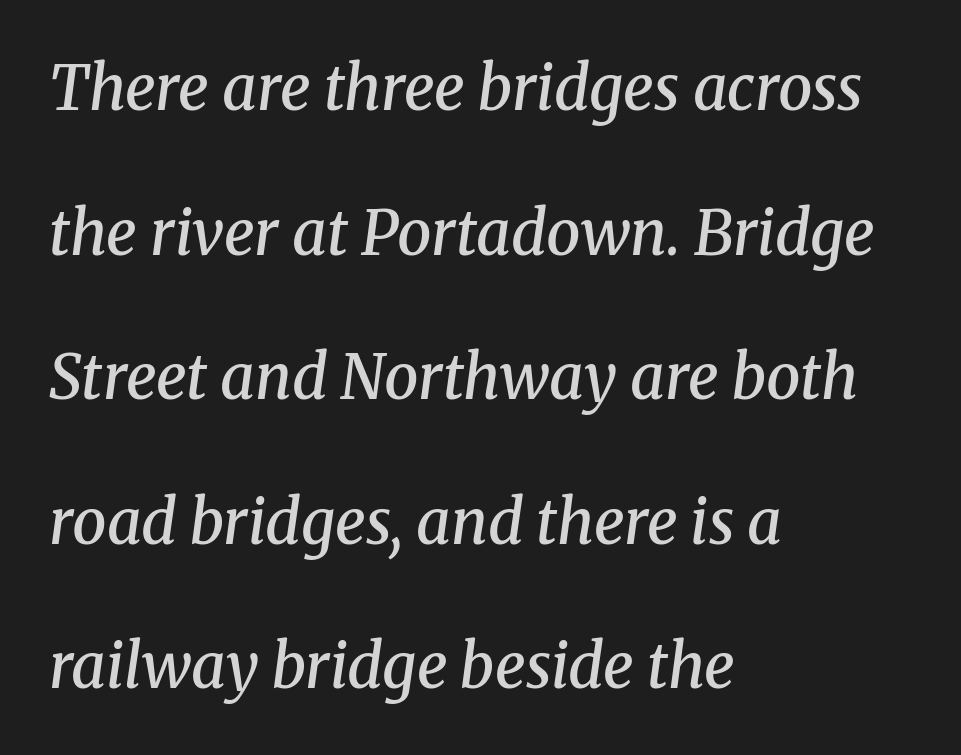
The gap between lines stays unmarked. Posture: slanted. The letters are semibold — heavier than regular but short of a full bold. Stroke terminals: seriffed. Standard letterfit; no display-style spreading of the glyphs.
